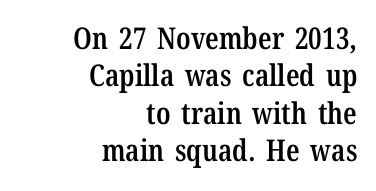
The image shows 30 px semibold, condensed serif type, upright; set right-aligned, normal line spacing (1.25x), normal letter spacing, not underlined; low stroke contrast and a medium x-height.
